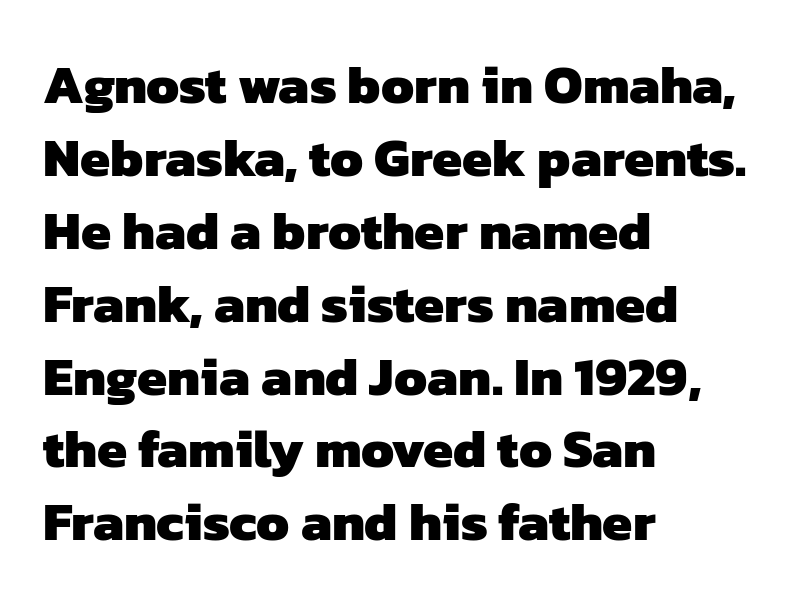
Stroke thickness is high; the sample reads as a true bold. Looks like regular typesetting: each glyph gets only the width it needs. The gaps between neighbouring characters are ordinary and unremarkable. Line spacing here is normal. I'd call this a sans setting — the letters go barefoot.
